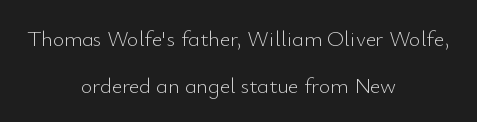
The lines are quadded center. The axis of the letterforms is exactly vertical. Is this a heavy cut? Hardly; it is regular or lighter. The baseline area is clear. You could fit nearly another row in the gap between these rows. In terms of letterspacing, this is plain default setting.
